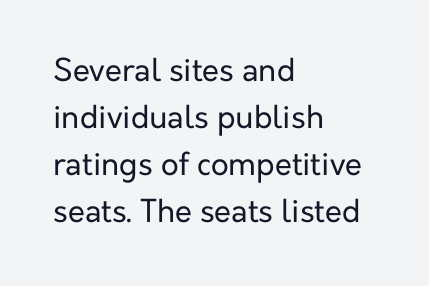
The image shows 31 px regular-weight sans-serif type, upright; set left-aligned, normal line spacing (1.52x), normal letter spacing, not underlined; low stroke contrast and a medium x-height.
